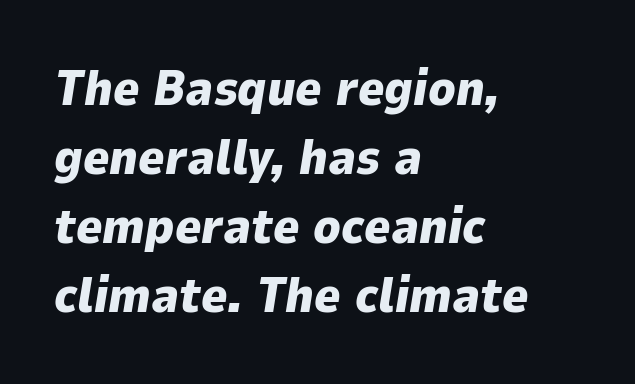
The image shows 50 px heavy type, italic (leaning right); set left-aligned, normal line spacing (1.38x), normal letter spacing, not underlined; low stroke contrast and a medium x-height.
